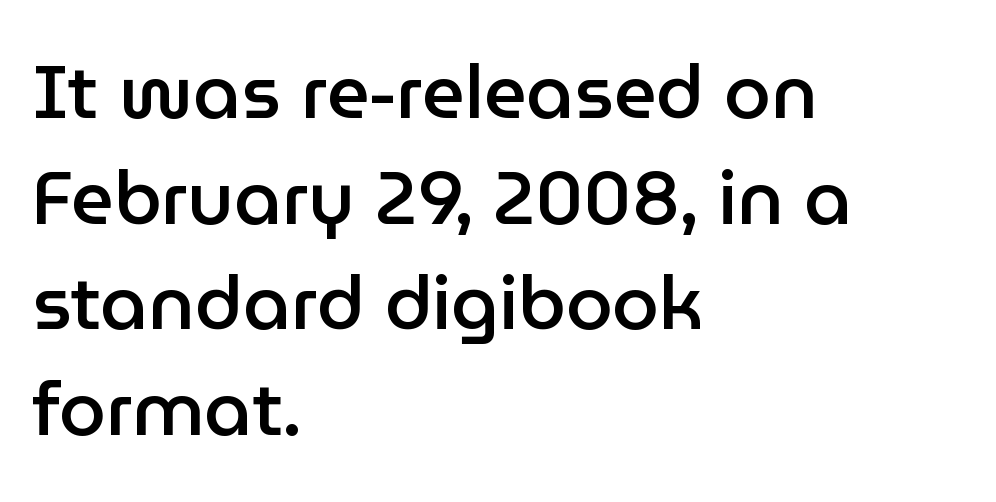
Q: Is the text bold? A: Semi-bold.
Q: Is the text italic (slanted)? A: No, it is upright.
Q: Is the typeface a serif or a sans-serif typeface? A: Sans-serif.
Q: Is the text underlined? A: No.
Q: How is the paragraph aligned? A: Left-aligned.
Q: Is the spacing between letters normal or unusually wide? A: Normal.
Q: Is the spacing between lines tight, normal or loose? A: Normal.
Q: Width (condensed, normal, or wide)? A: Normal.
Q: Stroke contrast? A: Low.
Q: x-height? A: Medium.
Q: Monospaced? A: No.
